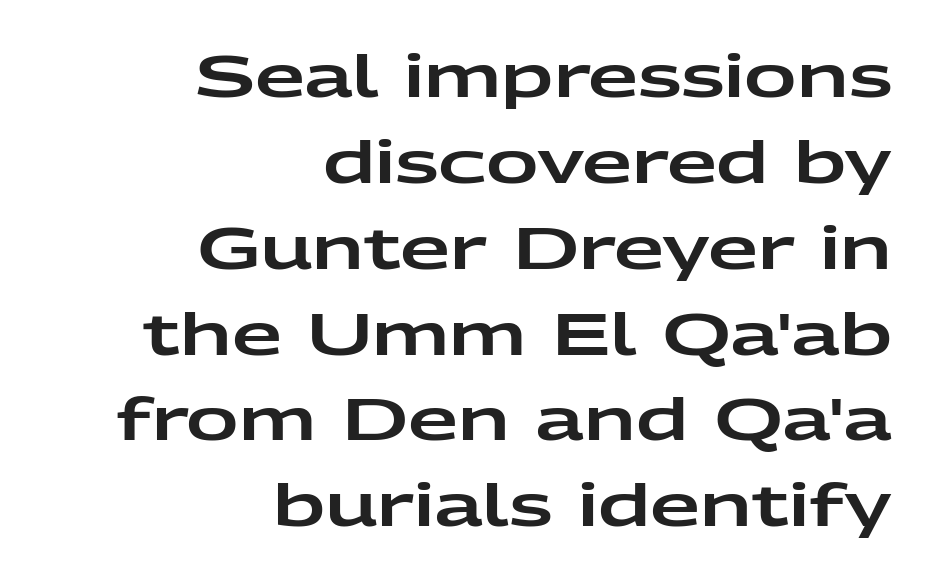
It's the straight-up-and-down kind of type. Students, note that the glyphs here touch the page at normal intervals. The face used here is a sans, in the tradition of grotesques and geometrics. Looks like regular typesetting: each glyph gets only the width it needs. The lines are quadded right. Evenly set lines give the paragraph a standard silhouette.
